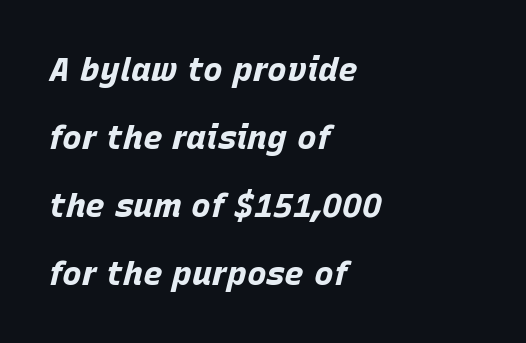
Q: Is the text bold? A: Yes.
Q: Is the text italic (slanted)? A: Yes, it leans right by about 15 degrees.
Q: Is the text underlined? A: No.
Q: How is the paragraph aligned? A: Left-aligned.
Q: Is the spacing between letters normal or unusually wide? A: Normal.
Q: Is the spacing between lines tight, normal or loose? A: Loose.
Q: Width (condensed, normal, or wide)? A: Normal.
Q: Stroke contrast? A: Low.
Q: x-height? A: Large.
Q: Monospaced? A: No.
